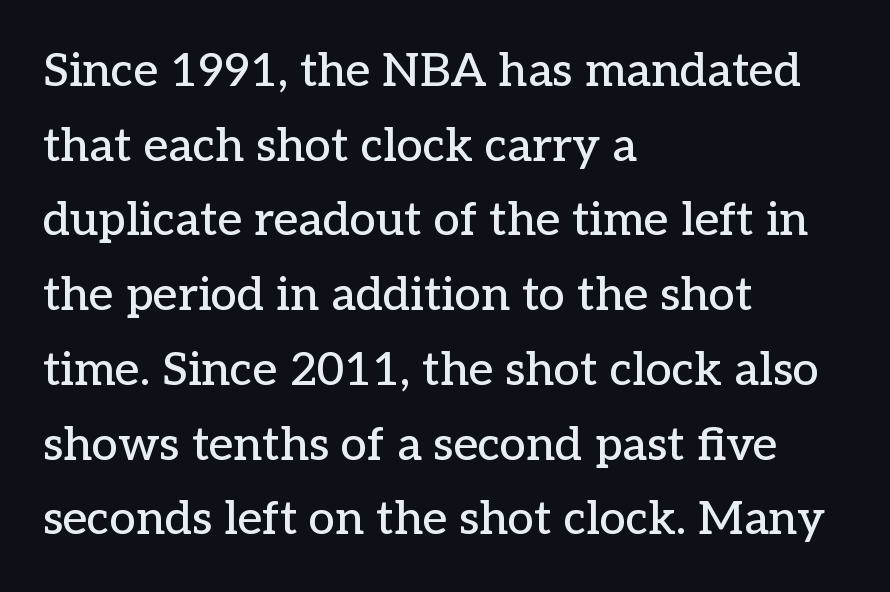
The image shows 47 px serif type, upright; set left-aligned, normal line spacing (1.59x), normal letter spacing, not underlined; low stroke contrast and a medium x-height.
